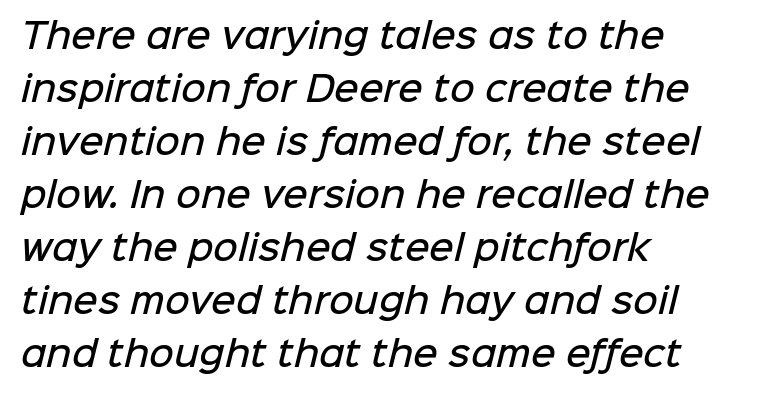
Looks like regular typesetting: each glyph gets only the width it needs. Underline: absent. Reading down the block, your eye returns to a fixed left position each line. This rendering employs a face without finishing strokes, i.e., a sans-serif. The characters look somewhat weighty, a semibold short of true bold.
